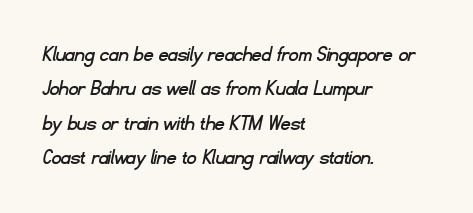
A clean baseline with only descenders dipping below it. Here the glyphs are tracked normally, forming tight word shapes. The typesetter chose a ragged-right arrangement here. Normally led — the rows are evenly, conventionally spaced.
